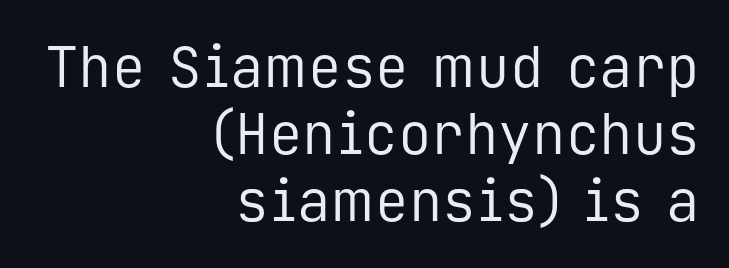
{"serif": "no", "italic": "no", "bold": "no", "weight": "regular", "width": "normal", "stroke_contrast": "low", "x_height": "medium", "monospaced": "yes", "underline": "no", "align": "right", "line_spacing_ratio": 1.2, "letter_spacing": "normal", "letter_spacing_em": 0.0, "glyph_px": 56}
